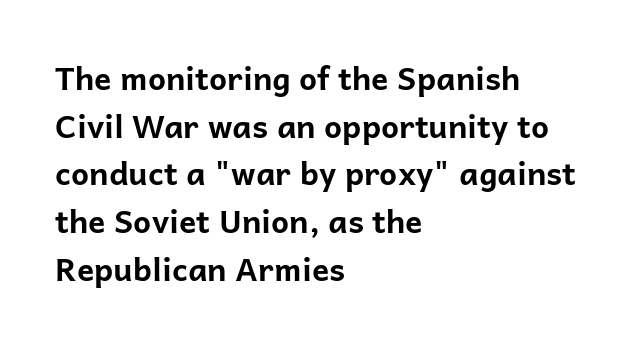
{"serif": "no", "italic": "no", "bold": "yes", "weight": "bold", "width": "normal", "stroke_contrast": "low", "x_height": "medium", "monospaced": "no", "underline": "no", "align": "left", "line_spacing": "normal", "line_spacing_ratio": 1.49, "letter_spacing": "normal", "letter_spacing_em": 0.0, "glyph_px": 32}
